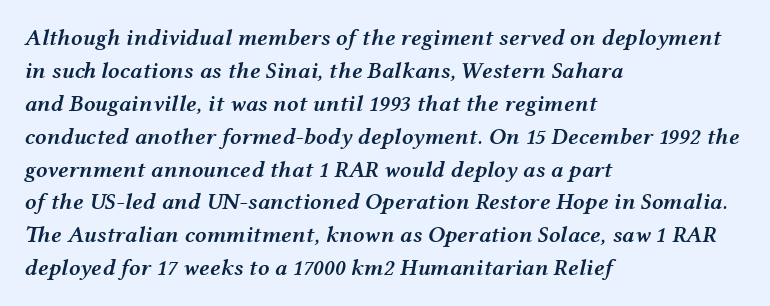
Q: Is the text bold? A: Semi-bold.
Q: Is the text italic (slanted)? A: Yes, it leans right by about 12 degrees.
Q: Is the text underlined? A: No.
Q: How is the paragraph aligned? A: Left-aligned.
Q: Is the spacing between letters normal or unusually wide? A: Normal.
Q: Is the spacing between lines tight, normal or loose? A: Normal.
